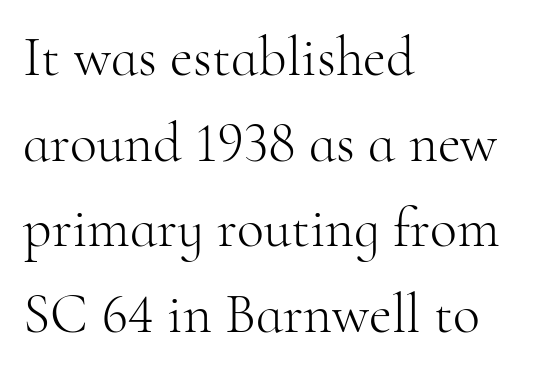
{"serif": "yes", "italic": "no", "bold": "no", "weight": "light", "width": "normal", "stroke_contrast": "high", "x_height": "small", "monospaced": "no", "underline": "no", "align": "left", "line_spacing": "normal", "line_spacing_ratio": 1.53, "letter_spacing": "normal", "letter_spacing_em": 0.0, "glyph_px": 56}
